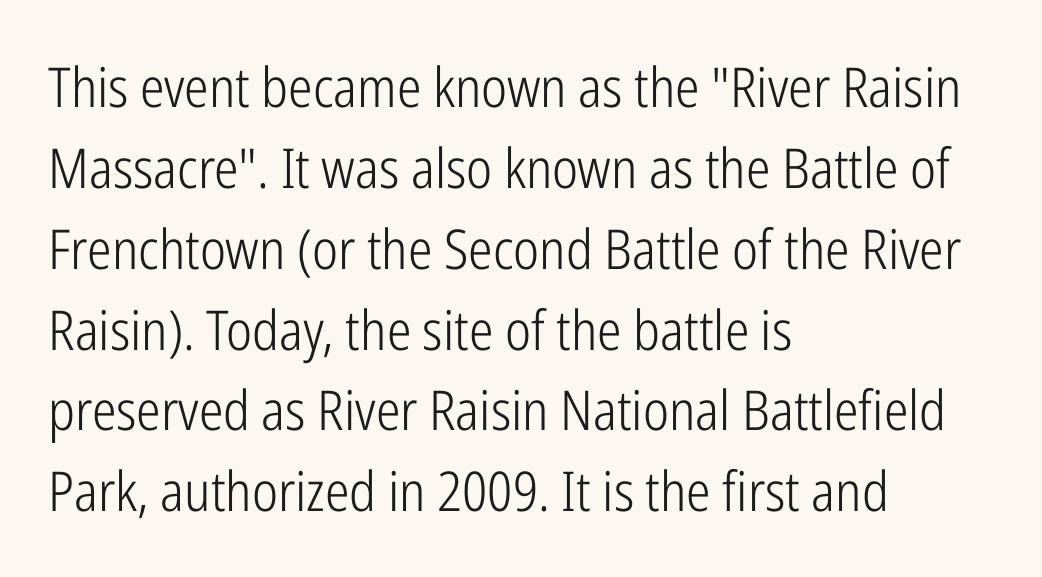
The image shows 55 px light, condensed sans-serif type, upright; set left-aligned, normal line spacing (1.47x), normal letter spacing, not underlined; low stroke contrast and a medium x-height.
